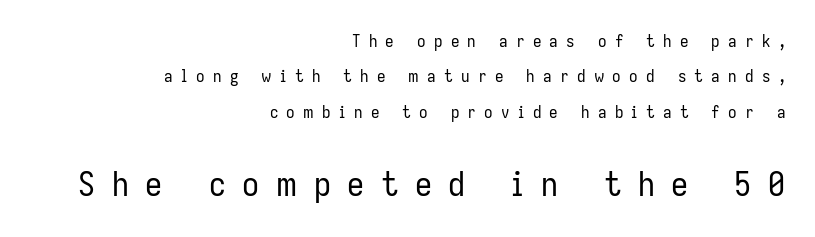
Q: Is the text bold? A: No.
Q: Is the text italic (slanted)? A: No, it is upright.
Q: Is the typeface a serif or a sans-serif typeface? A: Sans-serif.
Q: Is the text underlined? A: No.
Q: How is the paragraph aligned? A: Right-aligned.
Q: Is the spacing between letters normal or unusually wide? A: Unusually wide.
Q: Is the spacing between lines tight, normal or loose? A: Loose.
Q: Which block of text is set in a larger size, the first (top) or the second (bottom)? A: The second (bottom) one.
Q: Width (condensed, normal, or wide)? A: Condensed.
Q: Stroke contrast? A: Low.
Q: x-height? A: Medium.
Q: Monospaced? A: No.
